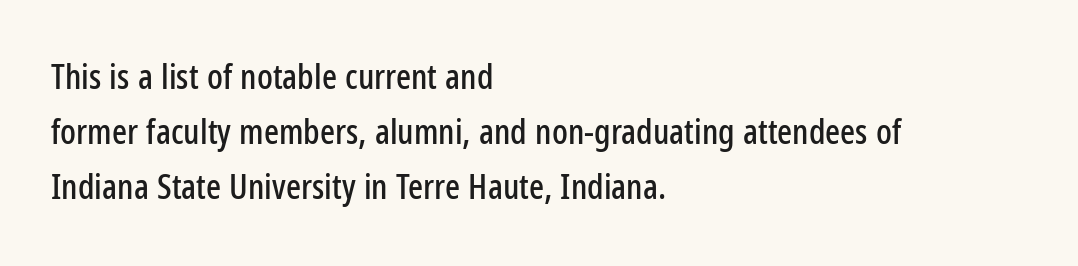
Are there feet on the stems? There aren't — it's a sans. A bare baseline throughout the passage. Students, note that the glyphs here touch the page at normal intervals. This sample has the flowing, uneven cadence of proportional lettering. Unlike italic type, these characters show no tilt at all.
